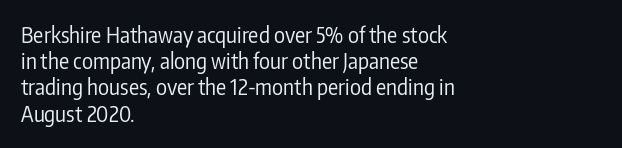
The image shows 21 px text type, upright; set left-aligned, normal line spacing (1.25x), normal letter spacing, not underlined.
